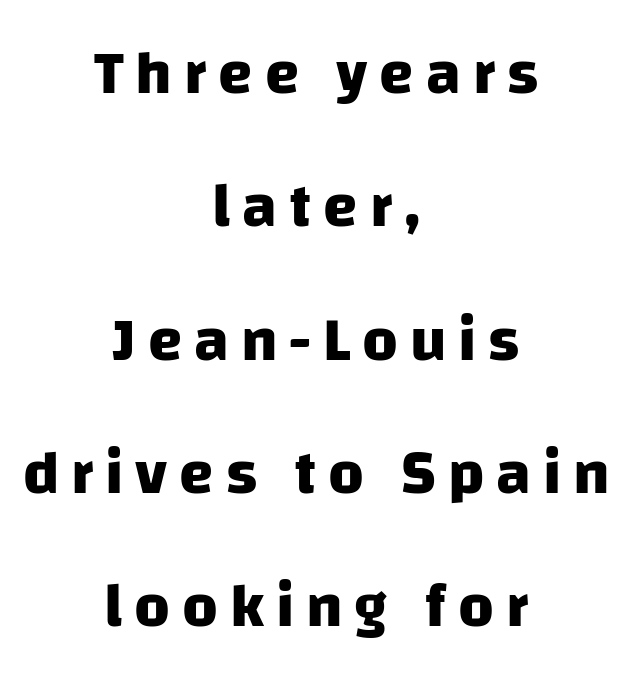
You'd pick this weight for a headline — it's a proper bold. Which margin do the lines hug? Neither — every line sits in the middle. Leading is clearly above the norm, producing a sparse column. Type without underlining. The letters advance in unequal steps, a hallmark of proportional type.
